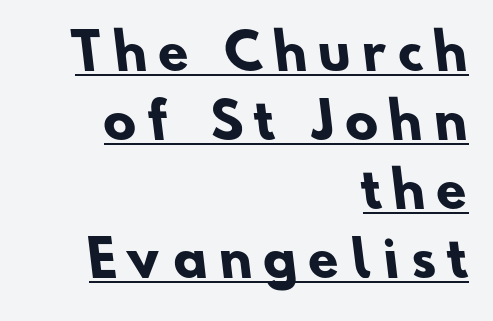
{"serif": "no", "bold": "yes", "weight": "heavy", "width": "normal", "stroke_contrast": "low", "x_height": "small", "monospaced": "no", "underline": "yes", "align": "right", "line_spacing": "normal", "line_spacing_ratio": 1.41, "letter_spacing": "wide", "letter_spacing_em": 0.24, "glyph_px": 49}
